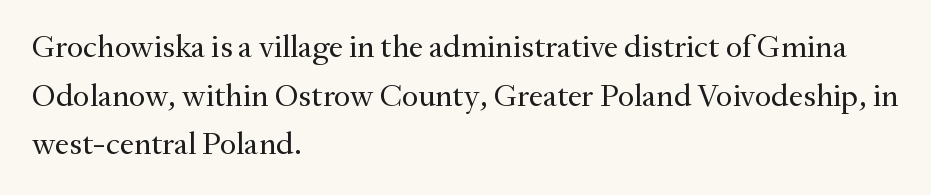
The image shows 32 px regular-weight serif type, upright; set left-aligned, normal line spacing (1.52x), normal letter spacing, not underlined; medium stroke contrast and a small x-height.
